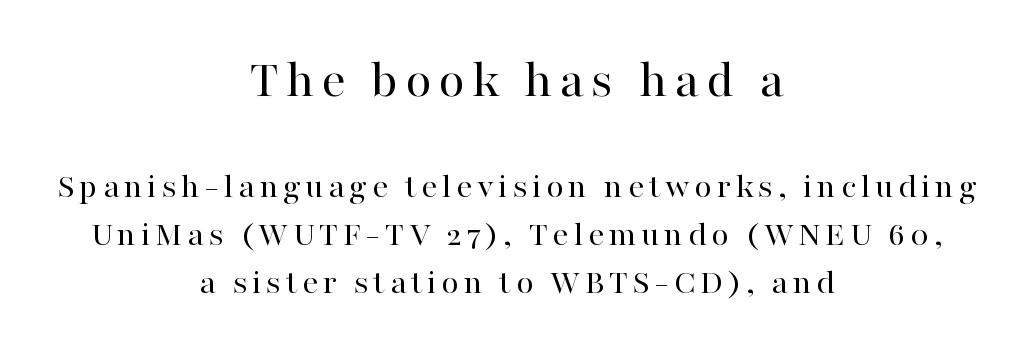
{"serif": "yes", "italic": "no", "bold": "no", "weight": "regular", "width": "normal", "stroke_contrast": "high", "x_height": "medium", "monospaced": "no", "underline": "no", "align": "center", "line_spacing": "normal", "line_spacing_ratio": 1.34, "larger_block": "first", "size_ratio": 1.5, "glyph_px": 54}
